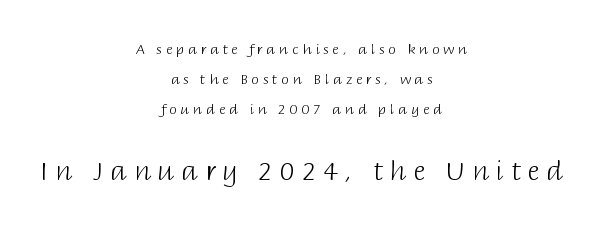
The gaps between neighbouring characters are conspicuously large. Alignment: centered. The face used here appears at its bigger size in the lower chunk. Do the letters lean? They stand straight. The weight tops out at a normal text grade.
